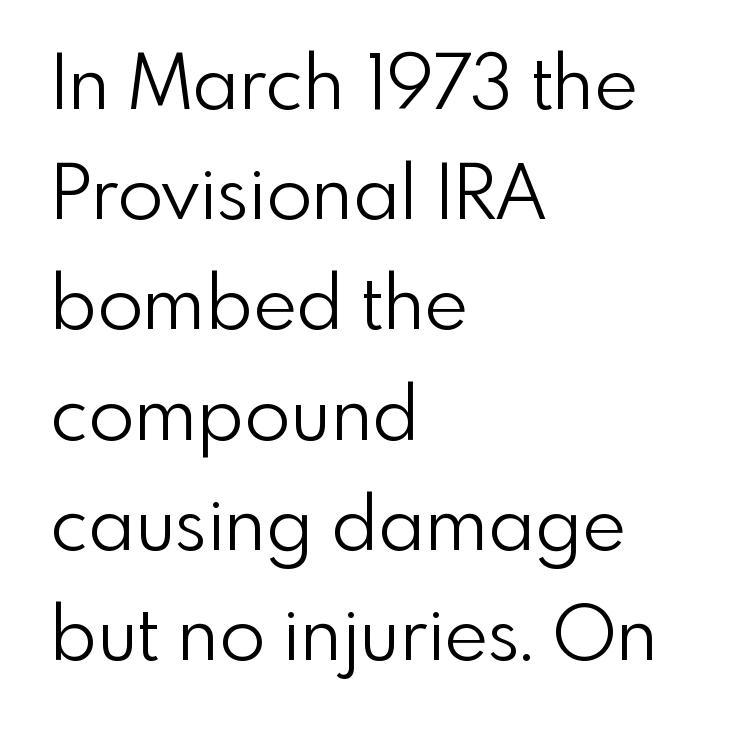
The passage shown is typed in a proportional face where columns would drift. Font category for this specimen: sans-serif. These glyphs show unthickened strokes, regular width or finer. The letters stand straight up with perfectly vertical stems. Which margin do the lines hug? The left one — the right edge is uneven.
